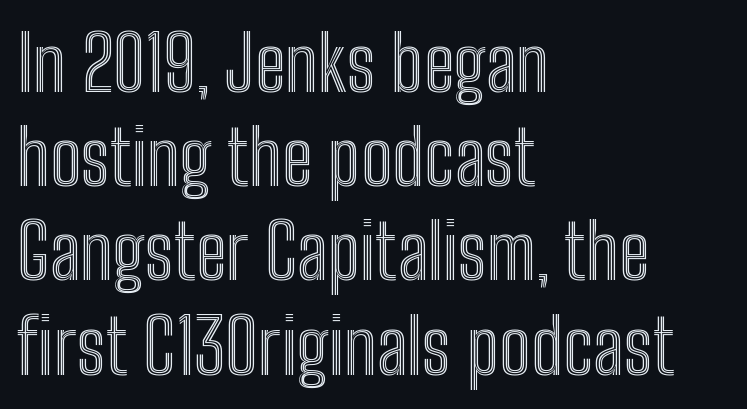
The image shows 76 px condensed type, upright; set left-aligned, line spacing 1.24x, normal letter spacing, not underlined; a medium x-height.
